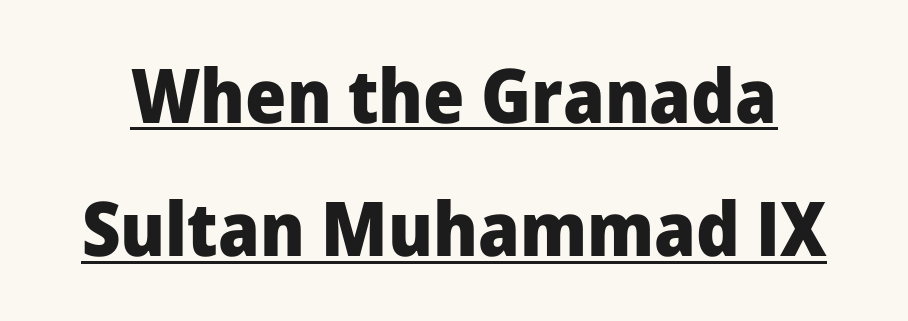
Designer's note — italics off, roman on. This sample uses a sans-serif face. The lettering is marked with a stroke running underneath it. The strokes are fattened all the way to bold. Spacing verdict: proportional, widths tailored to each character.
